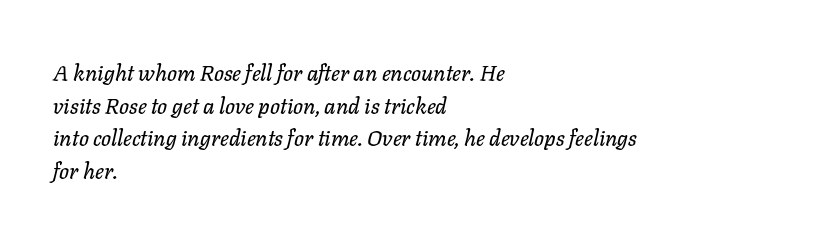
Short and long lines alike share a common starting point at left. Evenly set lines give the paragraph a standard silhouette. Each word holds together tightly as a unit, with standard inter-letter gaps. In terms of posture, this sample is oblique. Nobody drew a line under any word here.
